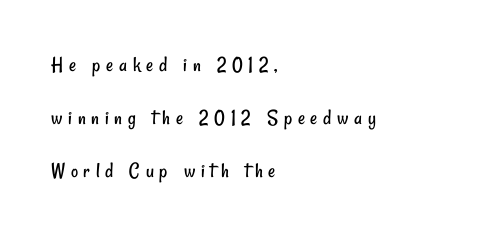
The image shows 22 px text type; set left-aligned, loose line spacing (2.41x), unusually wide letter spacing (+0.26 em), not underlined.
